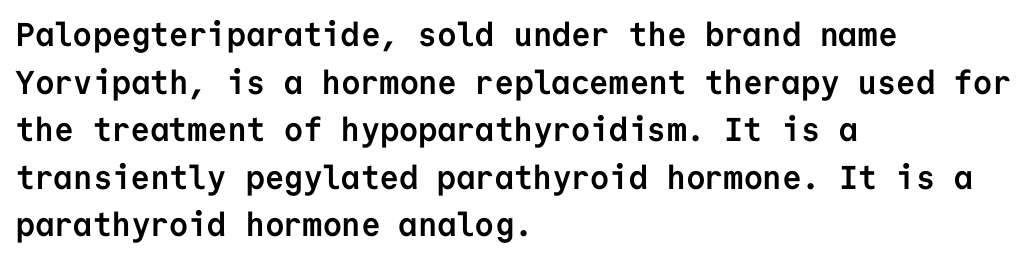
The image shows 33 px semibold sans-serif type, upright, monospaced; set left-aligned, normal line spacing (1.44x), normal letter spacing, not underlined; low stroke contrast and a medium x-height.
